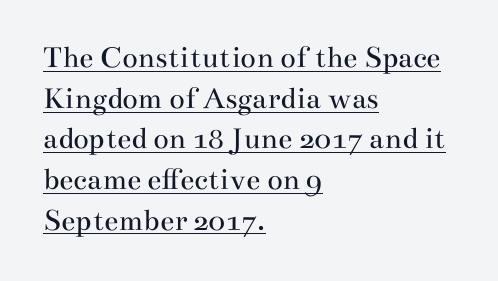
Underlining? Definitely there. What stands out about the letter spacing? Nothing — it is the standard amount. Bold? No — there's no thickening of the strokes. Where is the straight margin? On the left. These lines sit exactly where default settings would place them. Here the designer chose a conventional face with non-uniform glyph widths.
